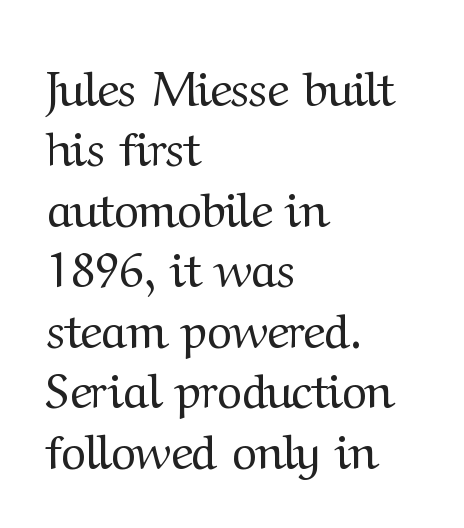
Spacing verdict: proportional, widths tailored to each character. The letters stand upright; this is a roman face. The designer went with a serif here, giving each stem small feet. Horizontally, the lines are justified to the leading edge only.
